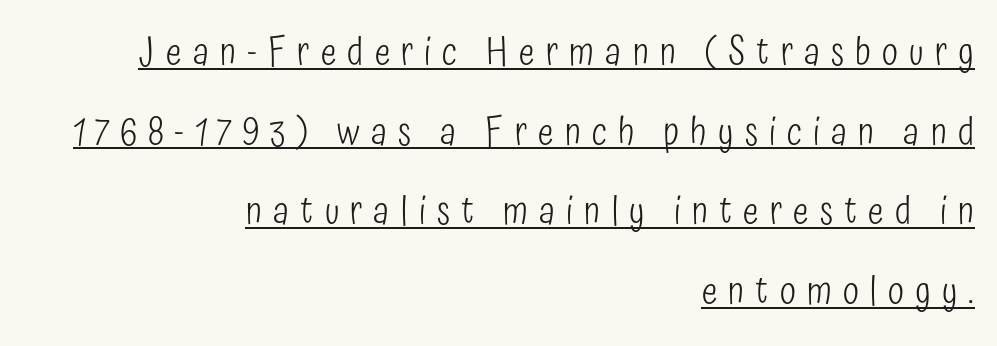
{"serif": "no", "italic": "no", "bold": "no", "weight": "light", "width": "condensed", "stroke_contrast": "low", "x_height": "medium", "monospaced": "no", "underline": "yes", "align": "right", "line_spacing": "loose", "line_spacing_ratio": 2.15, "letter_spacing": "wide", "letter_spacing_em": 0.3, "glyph_px": 37}
